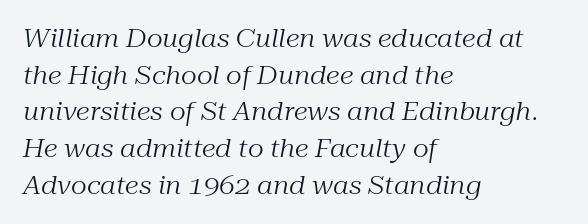
Q: Is the text bold? A: No.
Q: Is the text italic (slanted)? A: Yes, it leans right by about 10 degrees.
Q: Is the text underlined? A: No.
Q: How is the paragraph aligned? A: Left-aligned.
Q: Is the spacing between letters normal or unusually wide? A: Normal.
Q: Is the spacing between lines tight, normal or loose? A: Normal.
